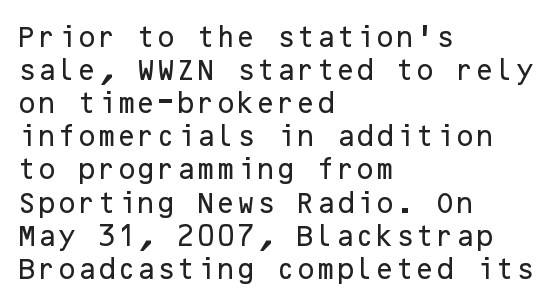
The image shows 23 px text type, upright; set left-aligned, normal line spacing (1.44x), normal letter spacing, not underlined.
